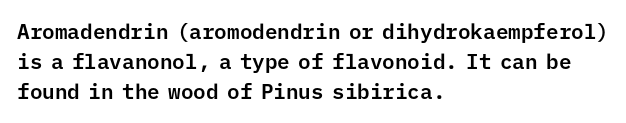
The lines sit at an ordinary, default distance from one another. In terms of posture, this sample is upright. What stands out about the letter spacing? Nothing — it is the standard amount. Leftover space on each line is placed entirely after the last word. Check the space under the baseline: it is left empty.
